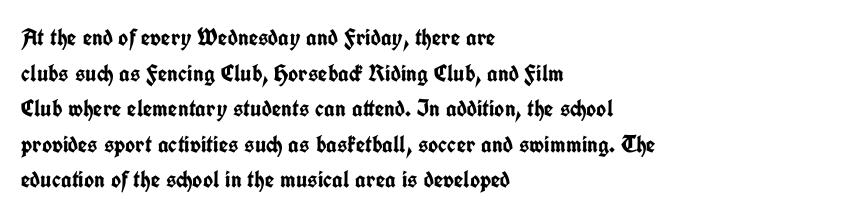
{"italic": "no", "bold": "yes", "underline": "no", "align": "left", "line_spacing": "normal", "line_spacing_ratio": 1.48, "letter_spacing": "normal", "letter_spacing_em": 0.0, "glyph_px": 24}
